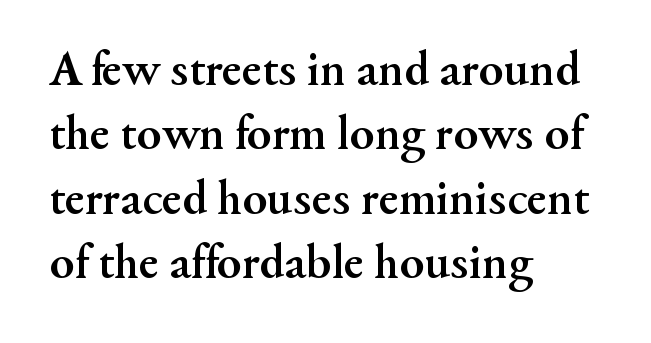
The image shows 50 px semibold serif type, upright; set left-aligned, normal line spacing (1.29x), normal letter spacing, not underlined; medium stroke contrast and a small x-height.
